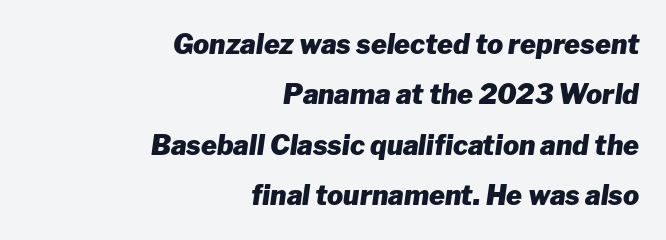
Students, this is bold: see how much ink each stroke carries. The baseline area is clear. The rendering anchors every line to the right-hand side. Every character sits at an angle, as italics do. Look at the tracking — it's just the regular setting, nothing added.
